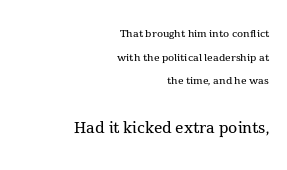
Line spacing here is normal. The lines are quadded right. Nothing heavy about these letters — not bold at all. Block two is the big one; block one sits smaller above it. Underline: absent. The axis of the letterforms is exactly vertical.
